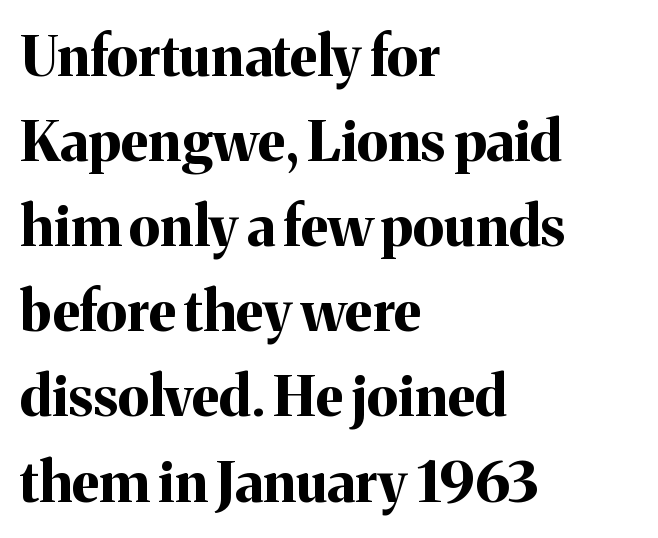
{"serif": "yes", "italic": "no", "bold": "yes", "weight": "bold", "width": "normal", "stroke_contrast": "medium", "x_height": "medium", "monospaced": "no", "underline": "no", "align": "left", "line_spacing": "normal", "line_spacing_ratio": 1.52, "letter_spacing": "normal", "letter_spacing_em": 0.0, "glyph_px": 56}
